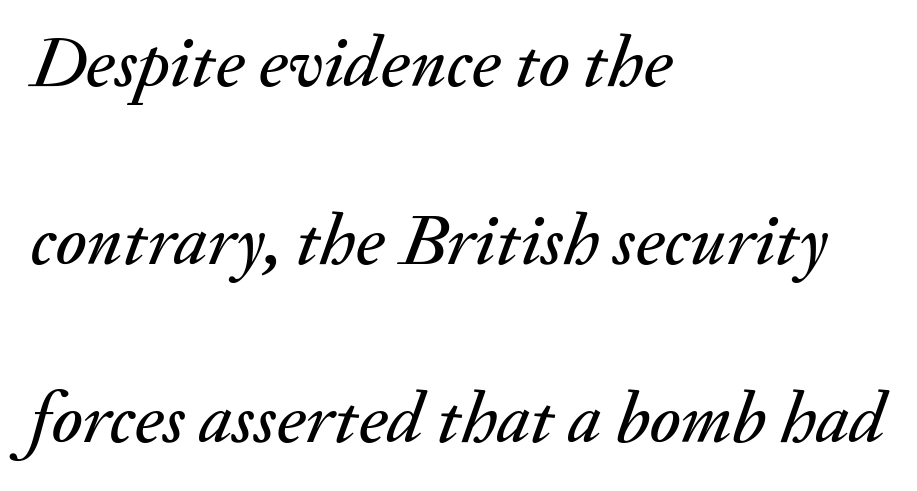
Q: Is the text italic (slanted)? A: Yes, it leans right by about 20 degrees.
Q: Is the text underlined? A: No.
Q: How is the paragraph aligned? A: Left-aligned.
Q: Is the spacing between letters normal or unusually wide? A: Normal.
Q: Is the spacing between lines tight, normal or loose? A: Loose.
Q: Width (condensed, normal, or wide)? A: Normal.
Q: Stroke contrast? A: Medium.
Q: x-height? A: Small.
Q: Monospaced? A: No.
